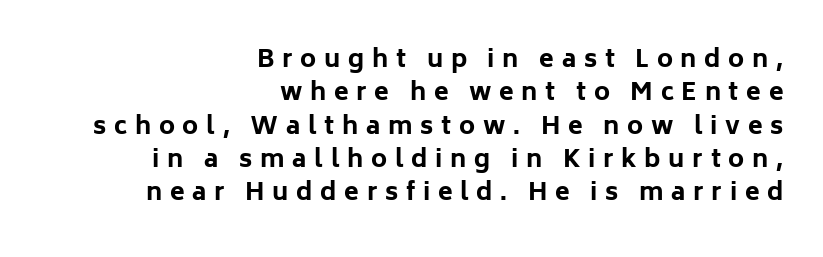
Q: Is the text bold? A: Yes.
Q: Is the text italic (slanted)? A: No, it is upright.
Q: Is the text underlined? A: No.
Q: How is the paragraph aligned? A: Right-aligned.
Q: Is the spacing between letters normal or unusually wide? A: Unusually wide.
Q: Is the spacing between lines tight, normal or loose? A: Normal.
